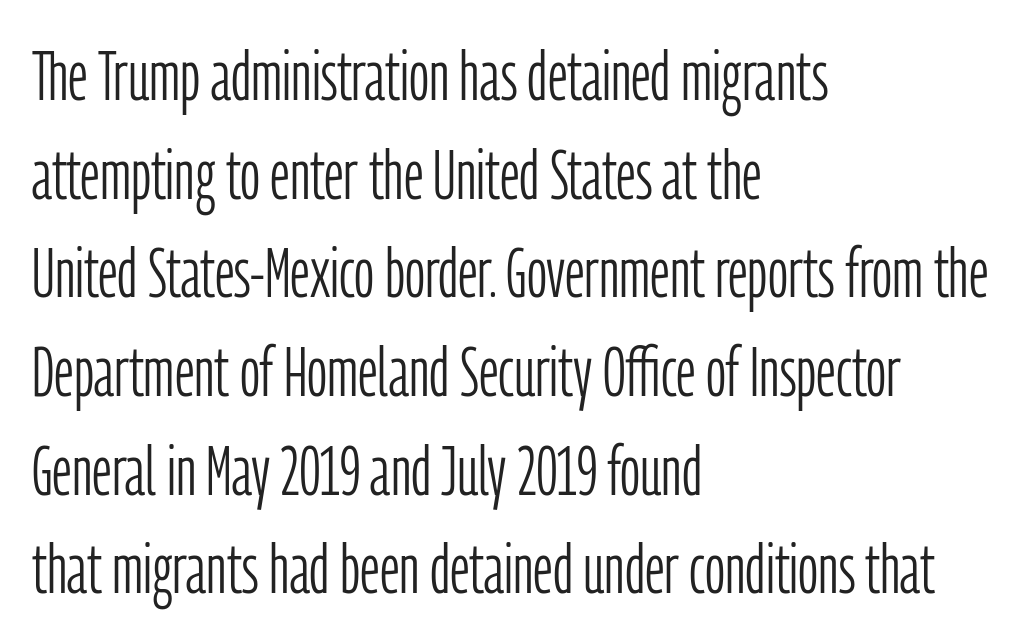
The image shows 70 px light, condensed sans-serif type, upright; set left-aligned, normal line spacing (1.41x), normal letter spacing, not underlined; low stroke contrast and a medium x-height.
